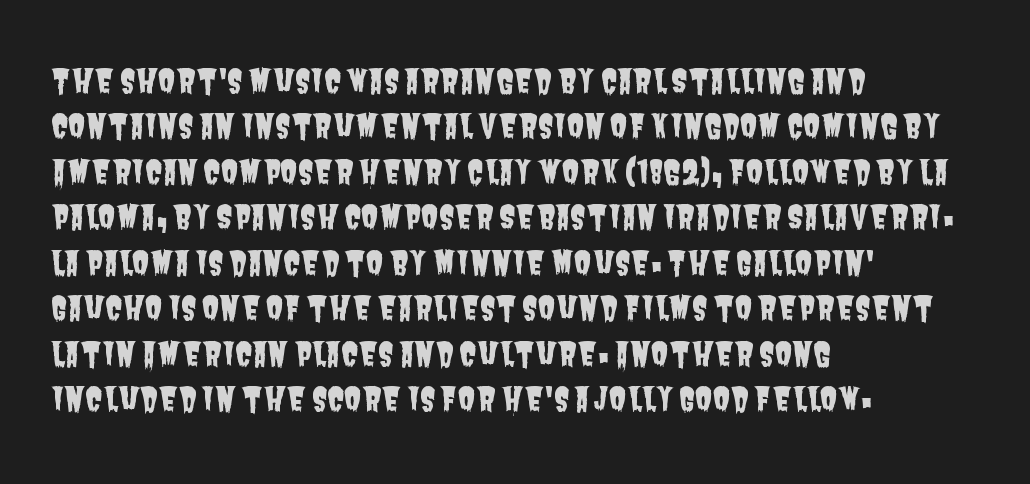
{"serif": "no", "width": "condensed", "stroke_contrast": "low", "x_height": "large", "monospaced": "no", "underline": "no", "align": "left", "line_spacing": "normal", "line_spacing_ratio": 1.42, "letter_spacing": "normal", "letter_spacing_em": 0.0, "glyph_px": 32}
